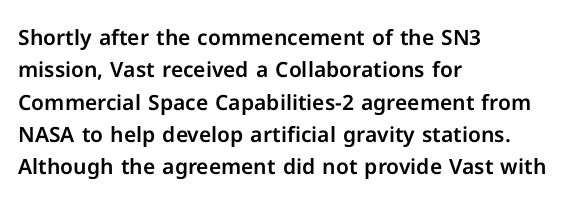
{"italic": "no", "underline": "no", "align": "left", "line_spacing": "normal", "line_spacing_ratio": 1.54, "letter_spacing": "normal", "letter_spacing_em": 0.0, "glyph_px": 21}
